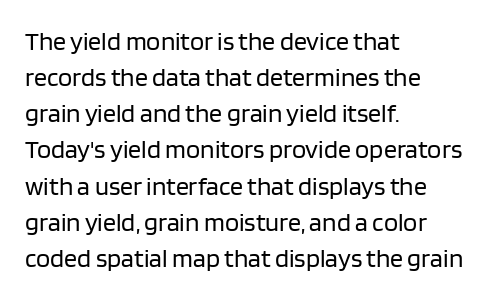
{"italic": "no", "bold": "no", "underline": "no", "align": "left", "line_spacing": "normal", "line_spacing_ratio": 1.39, "letter_spacing": "normal", "letter_spacing_em": 0.0, "glyph_px": 26}
